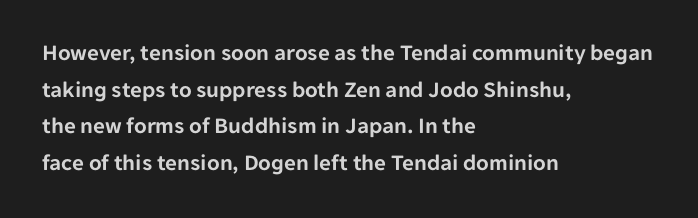
The image shows 23 px text type, upright; set left-aligned, normal line spacing (1.59x), normal letter spacing, not underlined.
